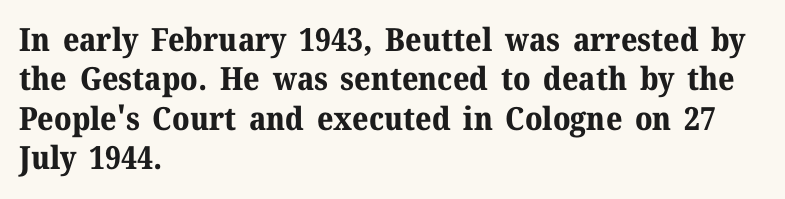
The image shows 32 px bold serif type, upright; set left-aligned, line spacing 1.23x, normal letter spacing, not underlined; medium stroke contrast and a medium x-height.
